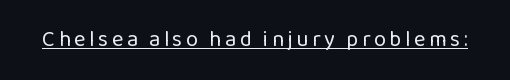
Q: Is the text bold? A: No.
Q: Is the text italic (slanted)? A: No, it is upright.
Q: Is the text underlined? A: Yes.
